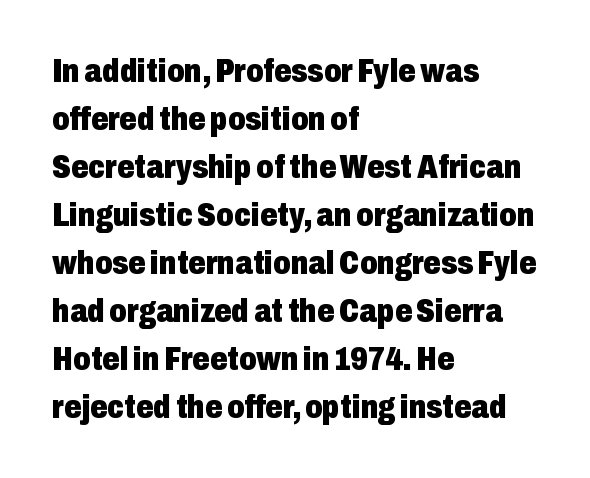
The image shows 34 px heavy, condensed sans-serif type, upright; set left-aligned, normal line spacing (1.41x), normal letter spacing, not underlined; low stroke contrast and a medium x-height.
